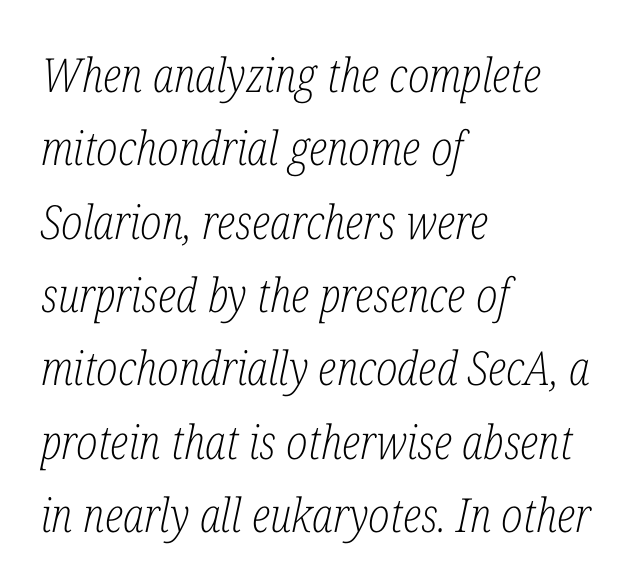
The image shows 47 px light, condensed serif type, italic (leaning right); set left-aligned, normal line spacing (1.56x), normal letter spacing, not underlined; low stroke contrast and a medium x-height.
